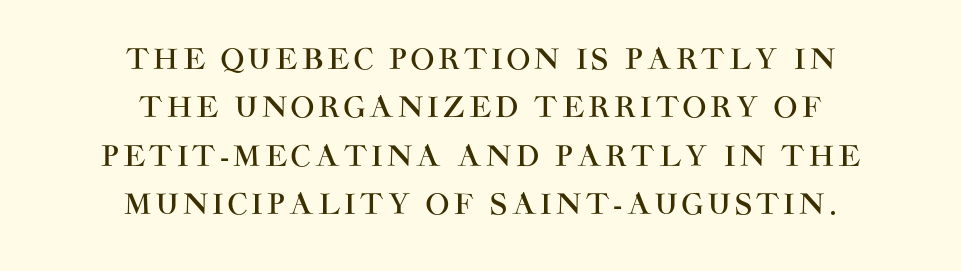
The image shows 28 px sans-serif type, upright; set centered, line spacing 1.73x, not underlined; high stroke contrast and a large x-height.
